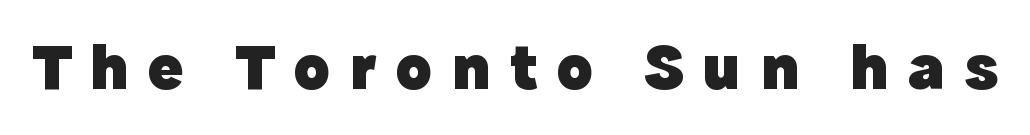
{"serif": "no", "italic": "no", "bold": "yes", "weight": "heavy", "width": "normal", "x_height": "medium", "monospaced": "no", "underline": "no", "letter_spacing": "wide", "letter_spacing_em": 0.3, "glyph_px": 66}
